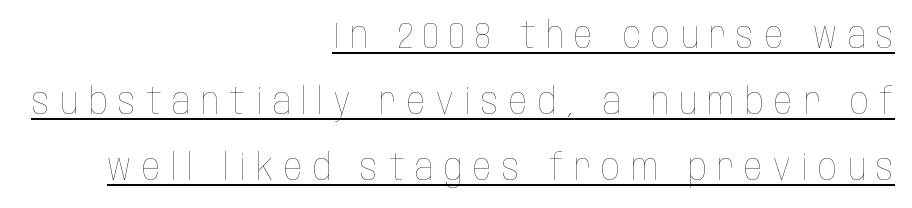
Q: Is the text bold? A: No.
Q: Is the text italic (slanted)? A: No, it is upright.
Q: Is the text underlined? A: Yes.
Q: How is the paragraph aligned? A: Right-aligned.
Q: Is the spacing between letters normal or unusually wide? A: Unusually wide.
Q: Width (condensed, normal, or wide)? A: Condensed.
Q: Stroke contrast? A: Low.
Q: x-height? A: Large.
Q: Monospaced? A: No.
